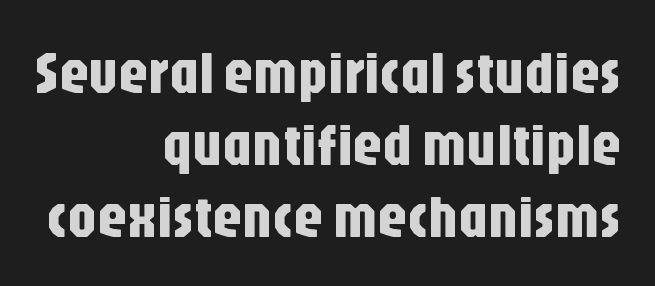
{"serif": "no", "italic": "no", "width": "condensed", "stroke_contrast": "low", "x_height": "large", "monospaced": "no", "underline": "no", "align": "right", "line_spacing_ratio": 1.22, "letter_spacing": "normal", "letter_spacing_em": 0.0, "glyph_px": 59}
